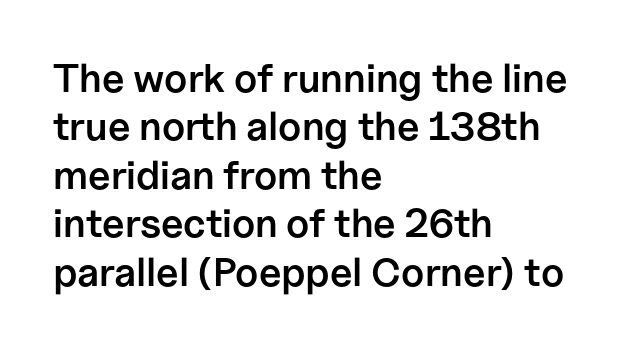
Q: Is the text bold? A: Semi-bold.
Q: Is the text italic (slanted)? A: No, it is upright.
Q: Is the typeface a serif or a sans-serif typeface? A: Sans-serif.
Q: Is the text underlined? A: No.
Q: How is the paragraph aligned? A: Left-aligned.
Q: Is the spacing between letters normal or unusually wide? A: Normal.
Q: Width (condensed, normal, or wide)? A: Normal.
Q: Stroke contrast? A: Low.
Q: x-height? A: Medium.
Q: Monospaced? A: No.
